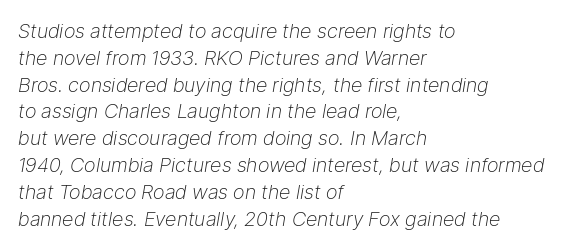
The image shows 20 px text type, italic (leaning right); set left-aligned, normal line spacing (1.34x), normal letter spacing, not underlined.
